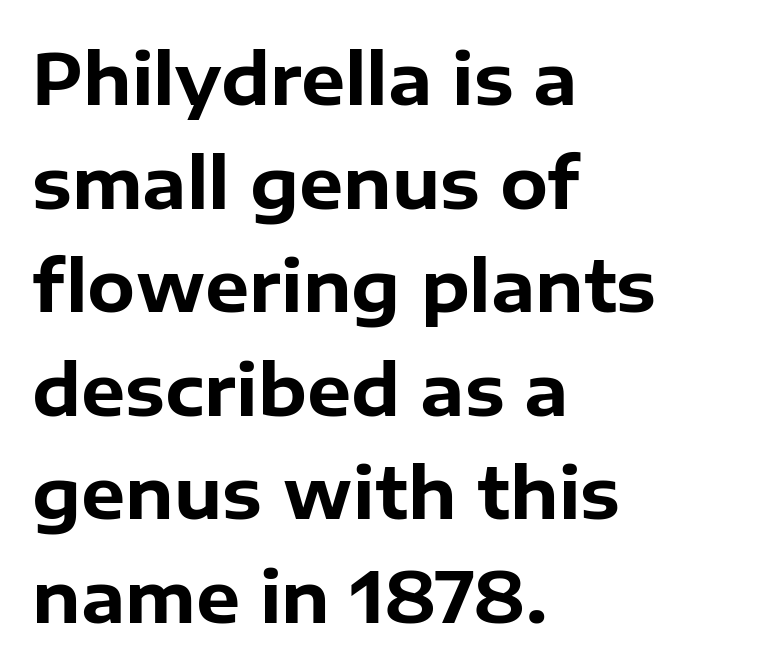
Descenders hang freely into open space. Each word holds together tightly as a unit, with standard inter-letter gaps. This sample uses a sans-serif face. Spacing verdict: proportional, widths tailored to each character.
